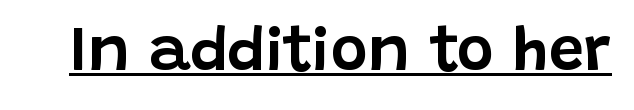
{"serif": "no", "italic": "no", "width": "normal", "stroke_contrast": "low", "x_height": "large", "monospaced": "no", "underline": "yes", "letter_spacing": "normal", "letter_spacing_em": 0.0, "glyph_px": 63}
